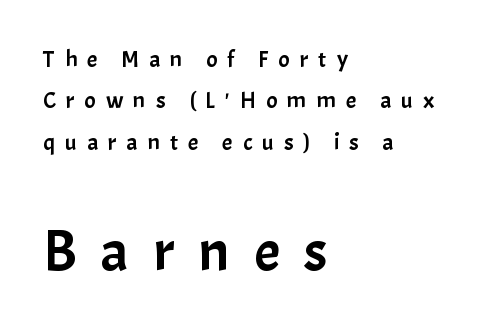
{"serif": "no", "italic": "no", "width": "normal", "stroke_contrast": "low", "x_height": "medium", "monospaced": "no", "underline": "no", "align": "left", "line_spacing_ratio": 1.72, "letter_spacing": "wide", "letter_spacing_em": 0.41, "larger_block": "second", "size_ratio": 2.46, "glyph_px": 59}
